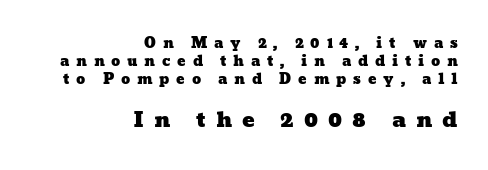
These two chunks differ in scale, with the bottom chunk taking the larger measure. These lines have a slow, spaced-out rhythm from letter to letter. Visually the block forms a straight wall on the right and a jagged coastline on the left. Plain, unruled lines of type. Line spacing here is normal.
